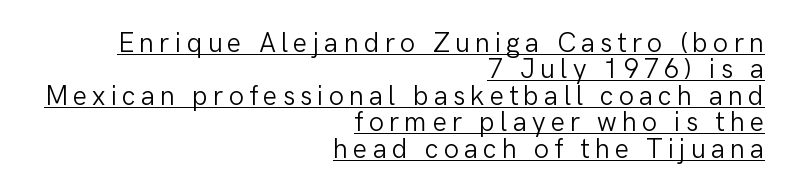
The image shows 27 px text type, upright; set right-aligned, tight line spacing (0.98x), underlined.
